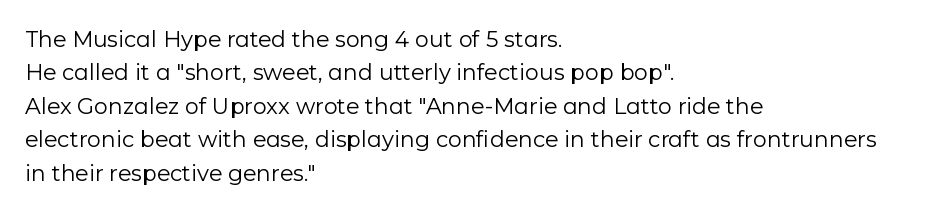
The image shows 22 px text type, upright; set left-aligned, normal line spacing (1.52x), normal letter spacing, not underlined.
